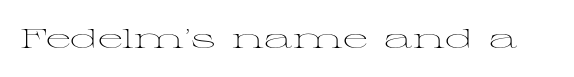
Has an underline been added? It has not. The type is set solid horizontally, with unmodified tracking. The characters are drawn with everyday or finer stroke widths. Every character sits straight up, as roman type does.
